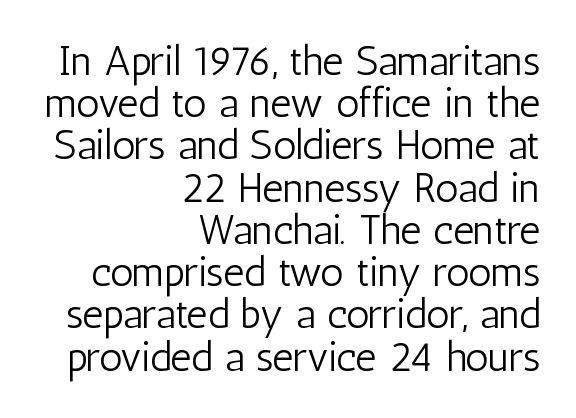
Q: Is the text bold? A: No.
Q: Is the text italic (slanted)? A: No, it is upright.
Q: Is the typeface a serif or a sans-serif typeface? A: Sans-serif.
Q: Is the text underlined? A: No.
Q: How is the paragraph aligned? A: Right-aligned.
Q: Is the spacing between letters normal or unusually wide? A: Normal.
Q: Is the spacing between lines tight, normal or loose? A: Tight.
Q: Width (condensed, normal, or wide)? A: Condensed.
Q: Stroke contrast? A: Low.
Q: x-height? A: Medium.
Q: Monospaced? A: No.
